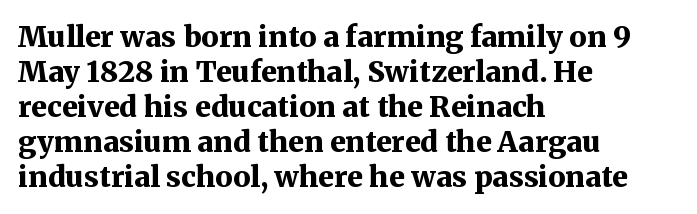
{"serif": "yes", "italic": "no", "bold": "yes", "weight": "bold", "width": "normal", "stroke_contrast": "medium", "x_height": "medium", "monospaced": "no", "underline": "no", "align": "left", "line_spacing_ratio": 1.21, "letter_spacing": "normal", "letter_spacing_em": 0.0, "glyph_px": 29}
